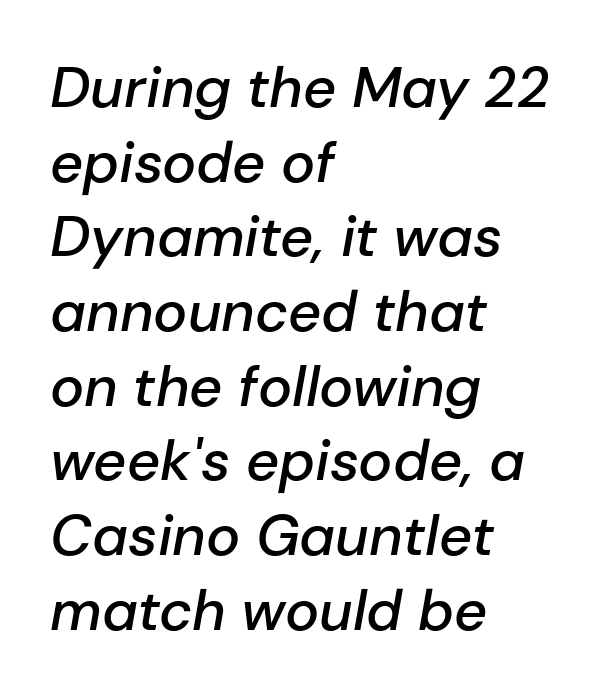
Q: Is the text bold? A: Semi-bold.
Q: Is the text italic (slanted)? A: Yes, it leans right by about 10 degrees.
Q: Is the text underlined? A: No.
Q: How is the paragraph aligned? A: Left-aligned.
Q: Is the spacing between letters normal or unusually wide? A: Normal.
Q: Is the spacing between lines tight, normal or loose? A: Normal.
Q: Width (condensed, normal, or wide)? A: Normal.
Q: Stroke contrast? A: Low.
Q: x-height? A: Medium.
Q: Monospaced? A: No.
